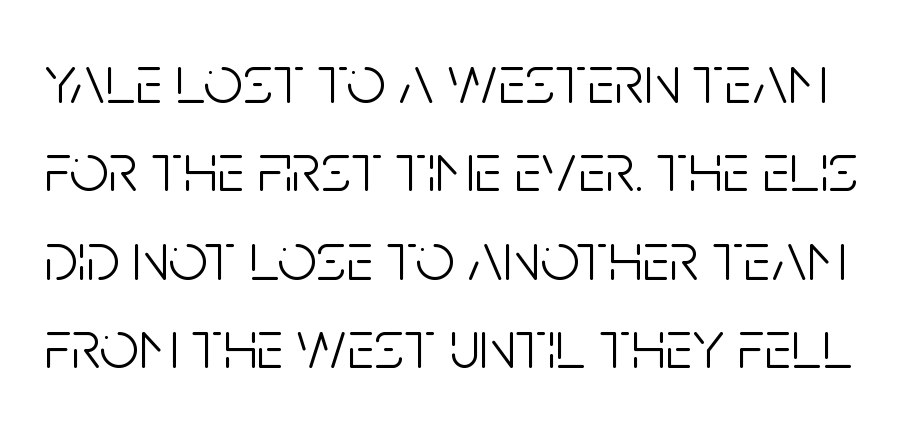
The image shows 69 px light, condensed sans-serif type, upright; set normal line spacing (1.28x), normal letter spacing, not underlined; low stroke contrast and a large x-height.
